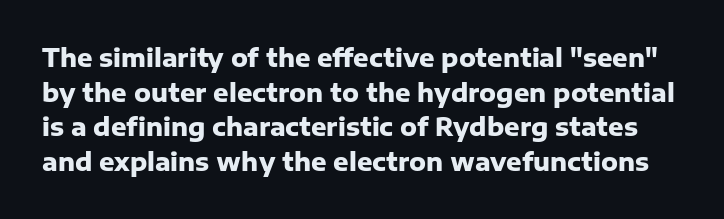
{"italic": "no", "bold": "yes", "underline": "no", "line_spacing": "normal", "line_spacing_ratio": 1.44, "letter_spacing": "normal", "letter_spacing_em": 0.0, "glyph_px": 24}
